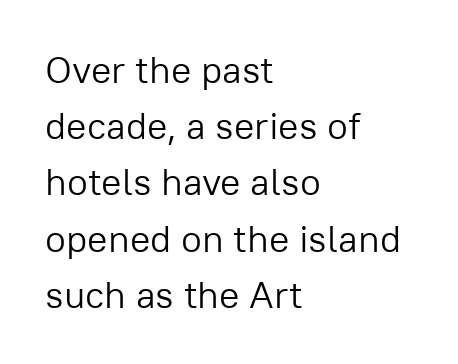
{"serif": "no", "italic": "no", "bold": "no", "weight": "light", "width": "normal", "stroke_contrast": "low", "x_height": "medium", "monospaced": "no", "underline": "no", "align": "left", "line_spacing": "normal", "line_spacing_ratio": 1.48, "letter_spacing": "normal", "letter_spacing_em": 0.0, "glyph_px": 38}
